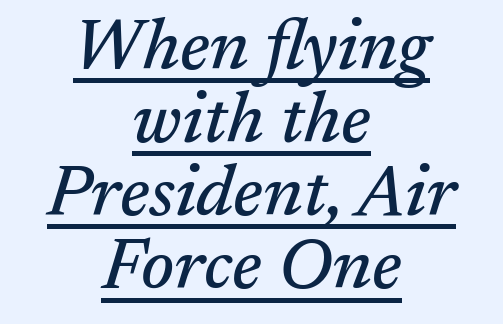
{"serif": "yes", "italic": "yes", "lean": "right", "slant_degrees": 17, "width": "normal", "stroke_contrast": "medium", "x_height": "medium", "monospaced": "no", "underline": "yes", "align": "center", "line_spacing": "tight", "line_spacing_ratio": 1.03, "letter_spacing": "normal", "letter_spacing_em": 0.0, "glyph_px": 71}
